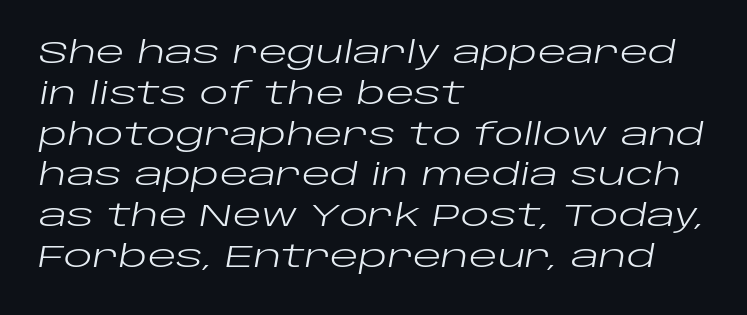
{"italic": "yes", "lean": "right", "slant_degrees": 10, "bold": "no", "weight": "regular", "width": "wide", "stroke_contrast": "low", "x_height": "large", "monospaced": "no", "underline": "no", "align": "left", "line_spacing": "normal", "line_spacing_ratio": 1.36, "letter_spacing": "normal", "letter_spacing_em": 0.0, "glyph_px": 30}
